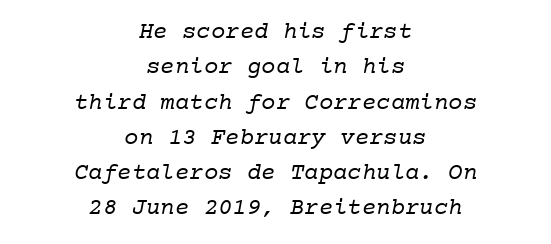
The image shows 24 px text type; set centered, normal line spacing (1.47x), normal letter spacing, not underlined.
